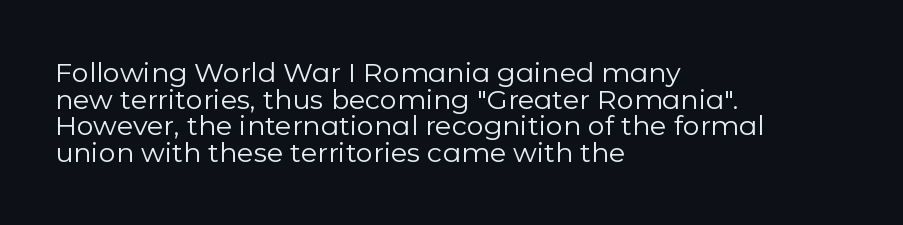
Tracking here is standard; glyphs follow each other at the usual distance. Does the copy run flush right? No — it runs flush left. In terms of posture, this sample is upright. Summary of vertical rhythm: compact, with narrow interline spacing. The weight tops out at a normal text grade. The foot of each line stays bare and open.
